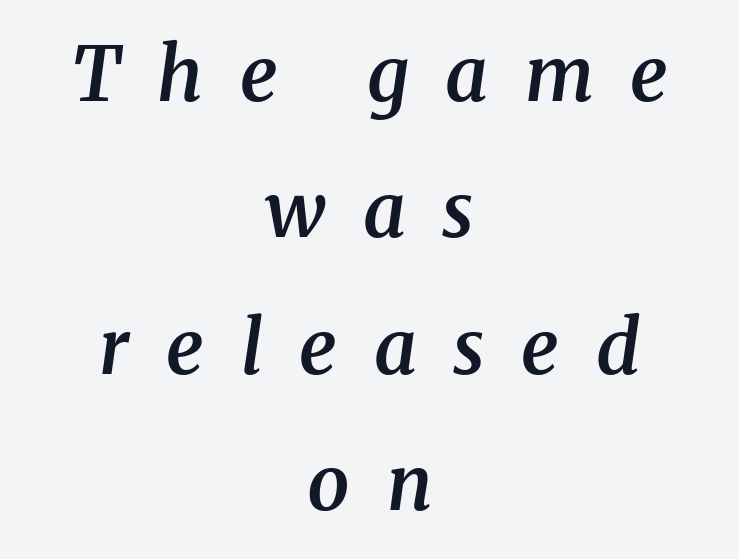
Q: Is the text bold? A: Semi-bold.
Q: Is the text italic (slanted)? A: Yes, it leans right by about 8 degrees.
Q: Is the typeface a serif or a sans-serif typeface? A: Serif.
Q: Is the text underlined? A: No.
Q: How is the paragraph aligned? A: Centered.
Q: Is the spacing between letters normal or unusually wide? A: Unusually wide.
Q: Width (condensed, normal, or wide)? A: Normal.
Q: Stroke contrast? A: Medium.
Q: x-height? A: Medium.
Q: Monospaced? A: No.
